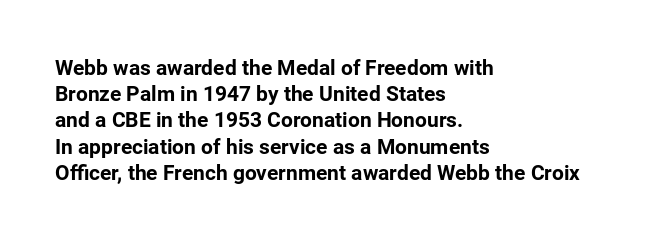
Does the weight exceed regular? Yes, all the way to bold. A typesetter would mark this as roman, not italic. The glyphs are unaccompanied by any horizontal stroke below them. Interline gaps are of average width in this sample. The horizontal fit of the characters is conventional and even.
